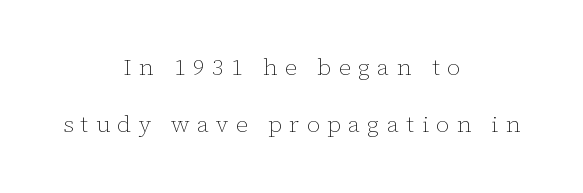
Q: Is the text bold? A: No.
Q: Is the text italic (slanted)? A: No, it is upright.
Q: Is the text underlined? A: No.
Q: How is the paragraph aligned? A: Centered.
Q: Is the spacing between letters normal or unusually wide? A: Unusually wide.
Q: Is the spacing between lines tight, normal or loose? A: Loose.
